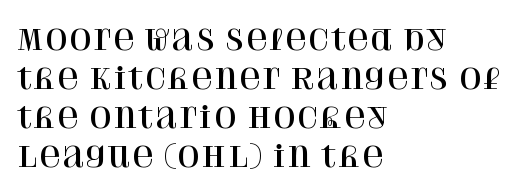
{"serif": "yes", "italic": "no", "width": "normal", "stroke_contrast": "high", "x_height": "large", "monospaced": "no", "underline": "no", "align": "left", "line_spacing": "normal", "line_spacing_ratio": 1.35, "letter_spacing": "normal", "letter_spacing_em": 0.0, "glyph_px": 29}
